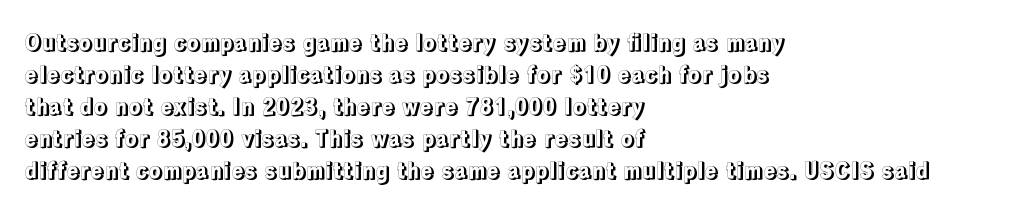
Q: Is the text italic (slanted)? A: No, it is upright.
Q: Is the text underlined? A: No.
Q: How is the paragraph aligned? A: Left-aligned.
Q: Is the spacing between letters normal or unusually wide? A: Normal.
Q: Is the spacing between lines tight, normal or loose? A: Normal.
